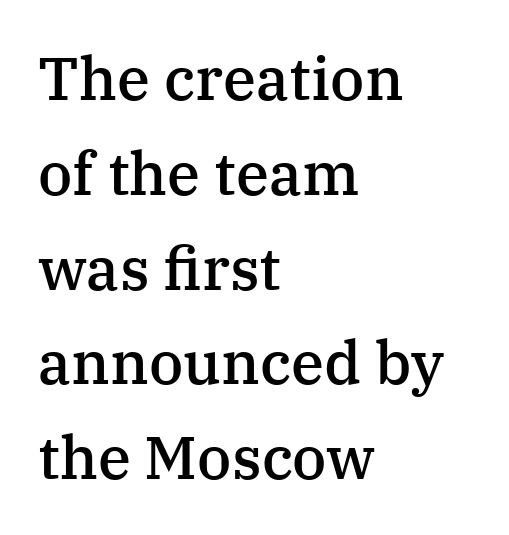
Reading down the block, your eye returns to a fixed left position each line. The space directly below the letters is spotless. This sample has the flowing, uneven cadence of proportional lettering. These words are printed semibold, heavier than regular yet not bold. Successive baselines arrive at the customary interval.
